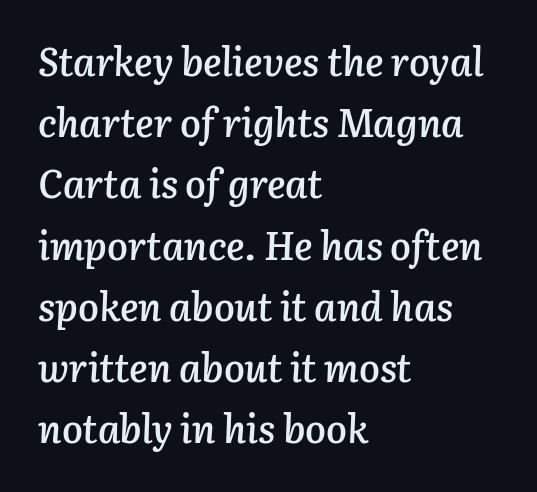
Default kerning and tracking; the words read as compact shapes. Is this a fixed-width face? No — the glyphs have proportional, varying widths. The letters are slanted; this is an italic face. Notice how descenders clear the ascenders below comfortably — that's standard leading.
